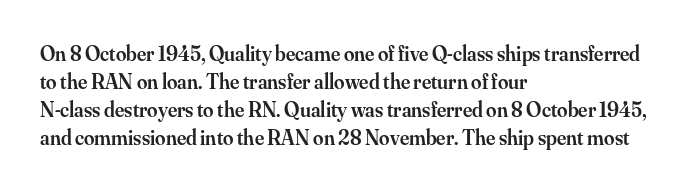
The image shows 21 px text type, upright; set left-aligned, normal line spacing (1.33x), normal letter spacing, not underlined.
